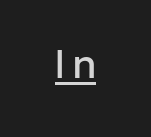
These lines are rendered in a variable-pitch font. The lettering is marked with a stroke running underneath it. This is sans-serif lettering, the kind often seen on screens and signage. No italicization has been applied; the sample stays upright. Look at the tracking — it's clearly loosened, letters drifting apart. Does the weight exceed regular? Yes, but only to semibold.
